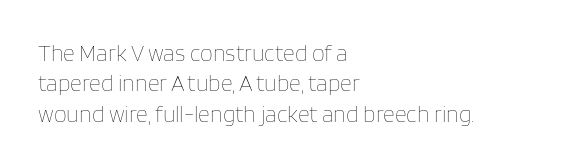
The space directly below the letters is spotless. Caption: standard tracking, unaltered. Vertically, the passage feels balanced, rows spaced as you'd expect. Does the lettering tilt? It doesn't — this is upright.
